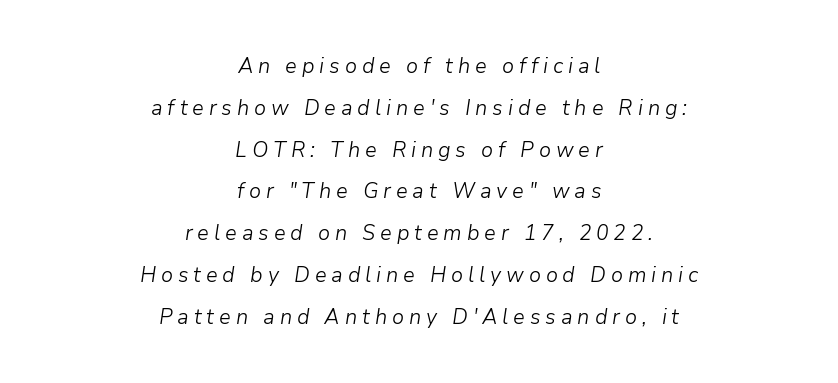
The image shows 21 px text type, italic (leaning right); set centered, loose line spacing (1.99x), unusually wide letter spacing (+0.23 em), not underlined.
